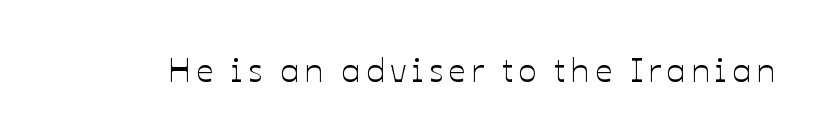
{"italic": "no", "width": "normal", "stroke_contrast": "low", "x_height": "medium", "monospaced": "no", "underline": "no", "glyph_px": 34}
